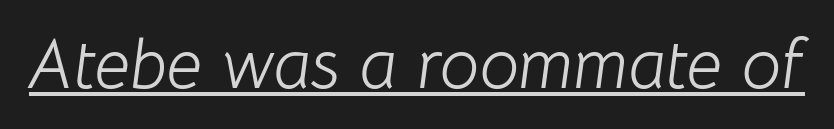
The image shows 70 px light type, italic (leaning right); set normal letter spacing, underlined; low stroke contrast and a medium x-height.
